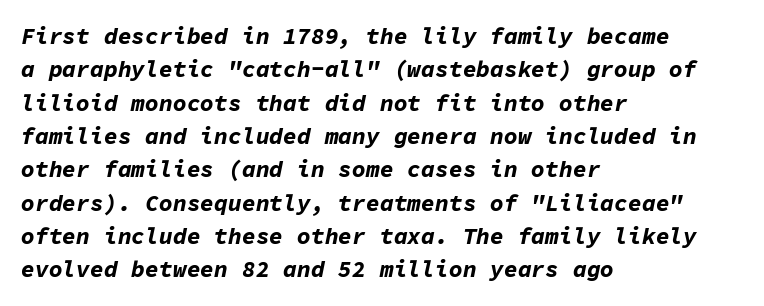
The image shows 23 px bold type, italic (leaning right); set left-aligned, normal line spacing (1.45x), normal letter spacing, not underlined.
